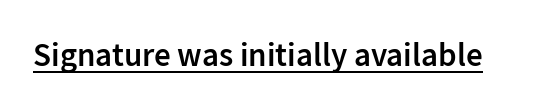
Q: Is the text bold? A: Semi-bold.
Q: Is the text italic (slanted)? A: No, it is upright.
Q: Is the typeface a serif or a sans-serif typeface? A: Sans-serif.
Q: Is the text underlined? A: Yes.
Q: Is the spacing between letters normal or unusually wide? A: Normal.
Q: Width (condensed, normal, or wide)? A: Normal.
Q: Stroke contrast? A: Low.
Q: x-height? A: Medium.
Q: Monospaced? A: No.
